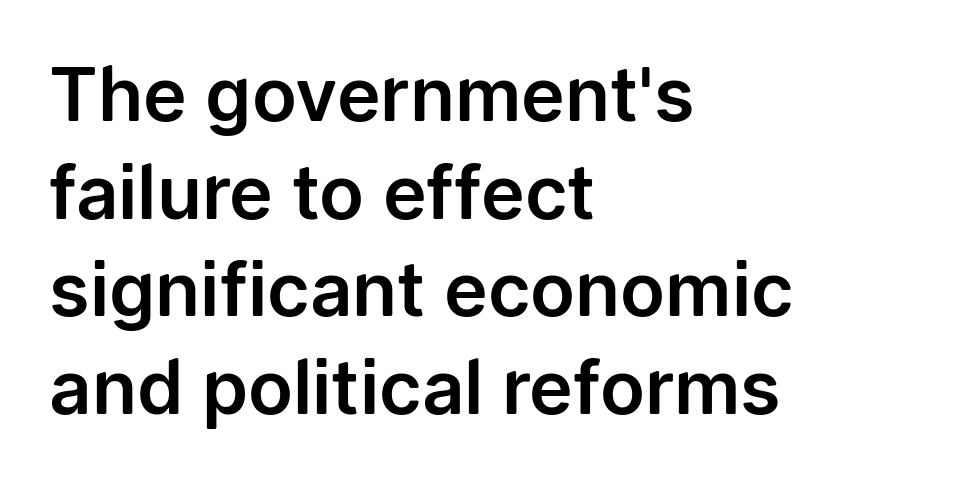
Q: Is the text italic (slanted)? A: No, it is upright.
Q: Is the typeface a serif or a sans-serif typeface? A: Sans-serif.
Q: Is the text underlined? A: No.
Q: How is the paragraph aligned? A: Left-aligned.
Q: Is the spacing between letters normal or unusually wide? A: Normal.
Q: Is the spacing between lines tight, normal or loose? A: Normal.
Q: Width (condensed, normal, or wide)? A: Normal.
Q: Stroke contrast? A: Low.
Q: x-height? A: Medium.
Q: Monospaced? A: No.
